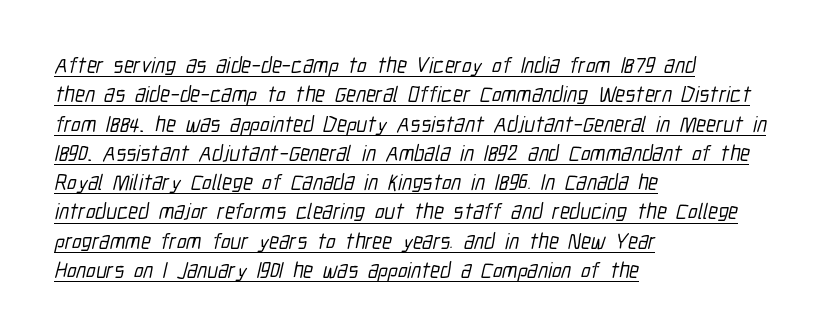
{"underline": "yes", "align": "left", "line_spacing": "normal", "line_spacing_ratio": 1.33, "letter_spacing": "normal", "letter_spacing_em": 0.0, "glyph_px": 22}
